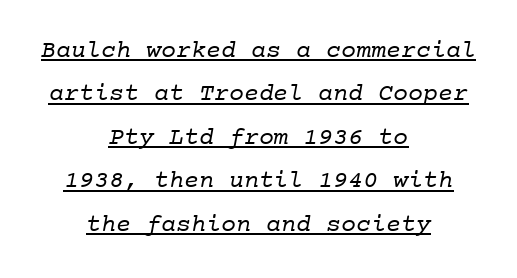
Q: Is the text bold? A: No.
Q: Is the text underlined? A: Yes.
Q: How is the paragraph aligned? A: Centered.
Q: Is the spacing between letters normal or unusually wide? A: Normal.
